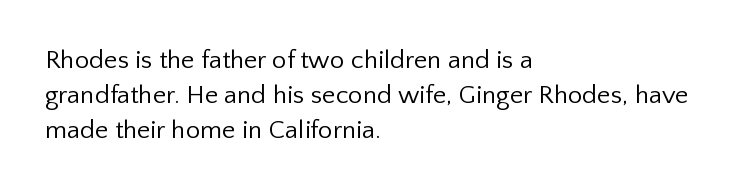
How are the letters spaced? Ordinarily, with no added tracking. Has an underline been added? It has not. Honestly, the row spacing looks completely unremarkable. The font is comparable to plain body text, perhaps lighter. Visually the block forms a straight wall on the left and a jagged coastline on the right.
